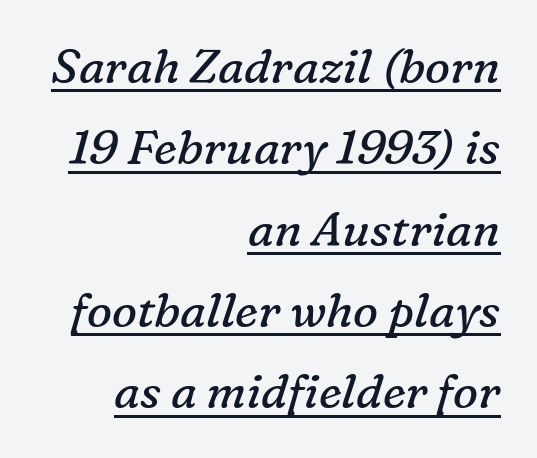
Q: Is the text bold? A: No.
Q: Is the text italic (slanted)? A: Yes, it leans right by about 16 degrees.
Q: Is the typeface a serif or a sans-serif typeface? A: Serif.
Q: Is the text underlined? A: Yes.
Q: How is the paragraph aligned? A: Right-aligned.
Q: Is the spacing between letters normal or unusually wide? A: Normal.
Q: Width (condensed, normal, or wide)? A: Normal.
Q: Stroke contrast? A: Low.
Q: x-height? A: Medium.
Q: Monospaced? A: No.
